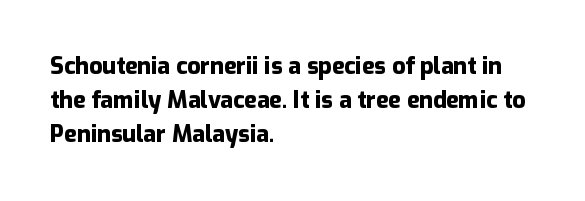
{"italic": "no", "bold": "yes", "underline": "no", "align": "left", "line_spacing": "normal", "line_spacing_ratio": 1.48, "letter_spacing": "normal", "letter_spacing_em": 0.0, "glyph_px": 23}
